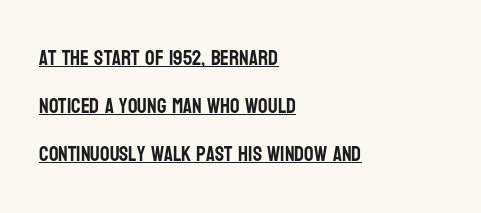
{"italic": "no", "underline": "yes", "align": "left", "line_spacing": "loose", "line_spacing_ratio": 2.28, "letter_spacing": "normal", "letter_spacing_em": 0.0, "glyph_px": 21}
